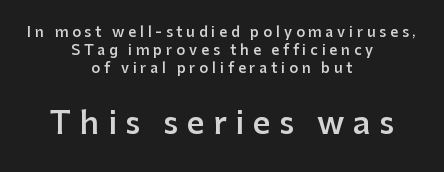
The image shows 31 px semibold sans-serif type, upright; set centered, normal line spacing (1.28x), unusually wide letter spacing (+0.27 em), not underlined; the second (bottom) block is 2.21x larger; low stroke contrast and a medium x-height.
